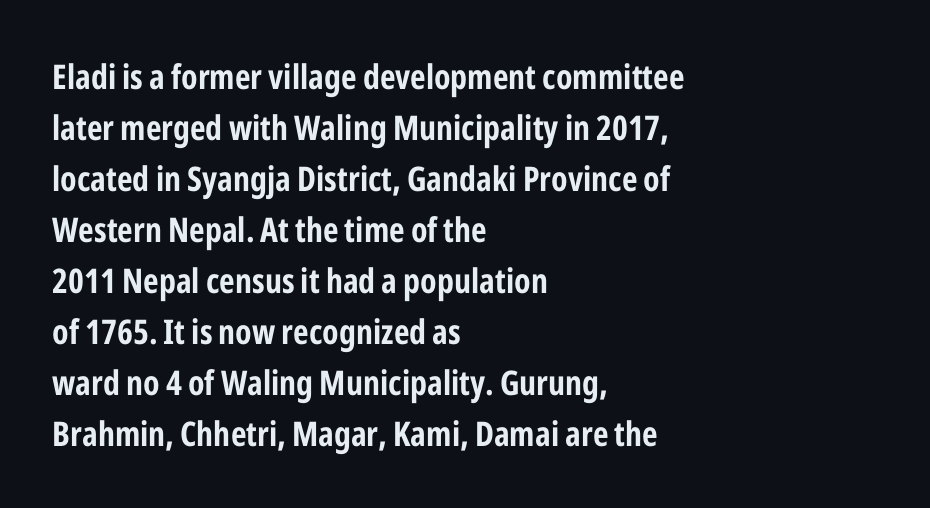
The text block is weighted toward the left margin, trailing off unevenly rightward. Rendered with straight, roman letterforms. The type is set solid horizontally, with unmodified tracking. Each glyph is drawn with heavy, bold strokes.
